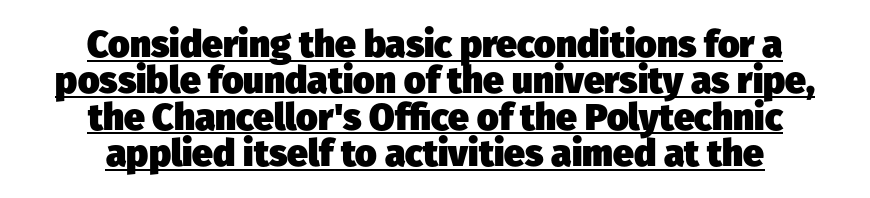
The glyphs in this specimen are sans serif. The line texture is even and compact thanks to regular tracking. Leading: reduced. The face used here appears with an underline applied. The text block is weighted toward neither margin, spreading evenly from the middle. Caption: bold face, heavy strokes.
